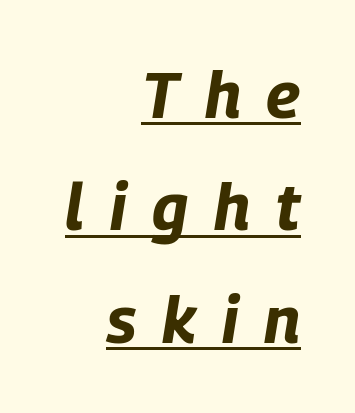
The image shows 65 px bold, condensed type, italic (leaning right); set right-aligned, line spacing 1.73x, unusually wide letter spacing (+0.4 em), underlined; low stroke contrast and a large x-height.
